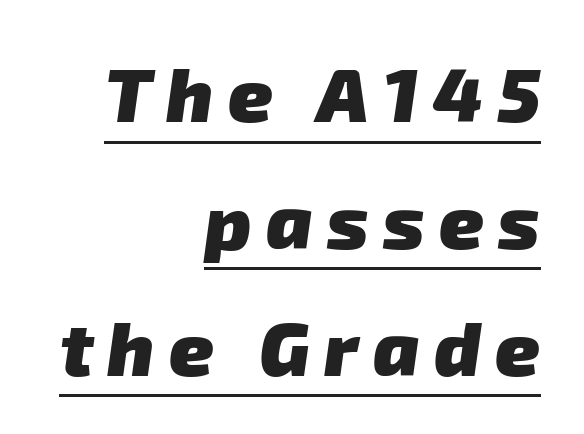
Q: Is the text bold? A: Yes.
Q: Is the typeface a serif or a sans-serif typeface? A: Sans-serif.
Q: Is the text underlined? A: Yes.
Q: How is the paragraph aligned? A: Right-aligned.
Q: Is the spacing between lines tight, normal or loose? A: Normal.
Q: Width (condensed, normal, or wide)? A: Normal.
Q: Stroke contrast? A: Low.
Q: x-height? A: Medium.
Q: Monospaced? A: No.
